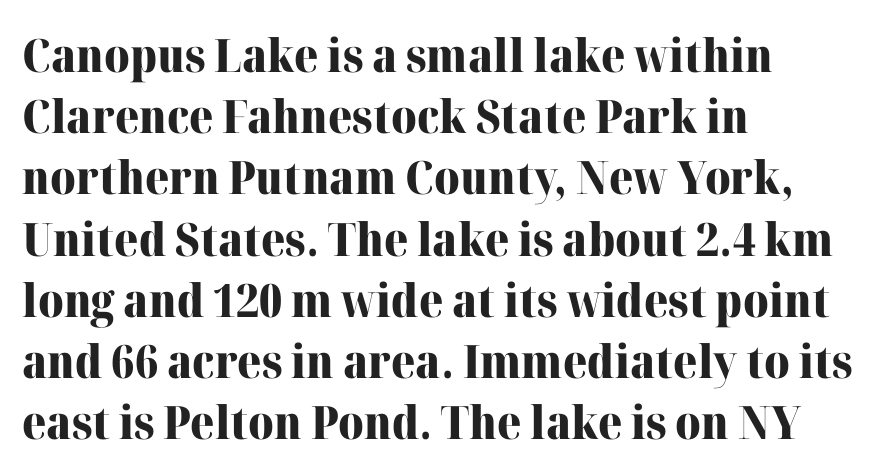
Q: Is the text bold? A: Yes.
Q: Is the text italic (slanted)? A: No, it is upright.
Q: Is the typeface a serif or a sans-serif typeface? A: Serif.
Q: Is the text underlined? A: No.
Q: How is the paragraph aligned? A: Left-aligned.
Q: Is the spacing between letters normal or unusually wide? A: Normal.
Q: Is the spacing between lines tight, normal or loose? A: Normal.
Q: Width (condensed, normal, or wide)? A: Normal.
Q: Stroke contrast? A: High.
Q: x-height? A: Medium.
Q: Monospaced? A: No.
